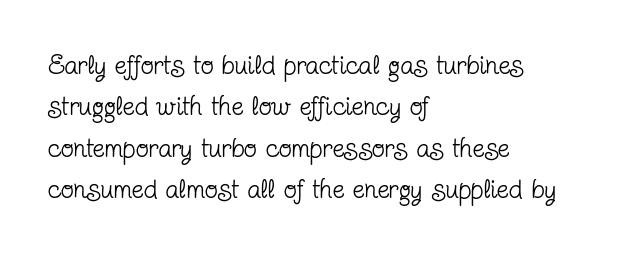
{"italic": "no", "bold": "no", "underline": "no", "align": "left", "line_spacing": "normal", "line_spacing_ratio": 1.53, "letter_spacing": "normal", "letter_spacing_em": 0.0, "glyph_px": 27}
